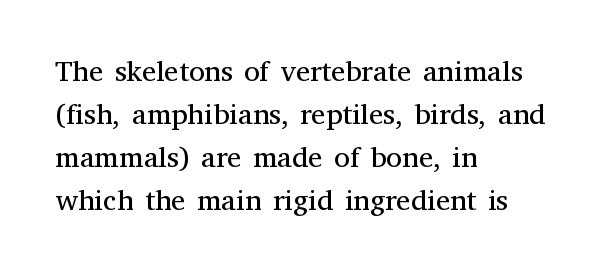
Q: Is the text bold? A: No.
Q: Is the text italic (slanted)? A: No, it is upright.
Q: Is the typeface a serif or a sans-serif typeface? A: Serif.
Q: Is the text underlined? A: No.
Q: How is the paragraph aligned? A: Left-aligned.
Q: Is the spacing between letters normal or unusually wide? A: Normal.
Q: Is the spacing between lines tight, normal or loose? A: Normal.
Q: Width (condensed, normal, or wide)? A: Normal.
Q: Stroke contrast? A: Medium.
Q: x-height? A: Medium.
Q: Monospaced? A: No.
